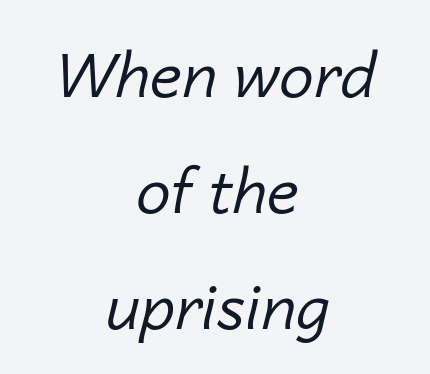
Q: Is the text bold? A: No.
Q: Is the text italic (slanted)? A: Yes, it leans right by about 14 degrees.
Q: Is the text underlined? A: No.
Q: How is the paragraph aligned? A: Centered.
Q: Is the spacing between letters normal or unusually wide? A: Normal.
Q: Width (condensed, normal, or wide)? A: Normal.
Q: Stroke contrast? A: Low.
Q: x-height? A: Medium.
Q: Monospaced? A: No.
